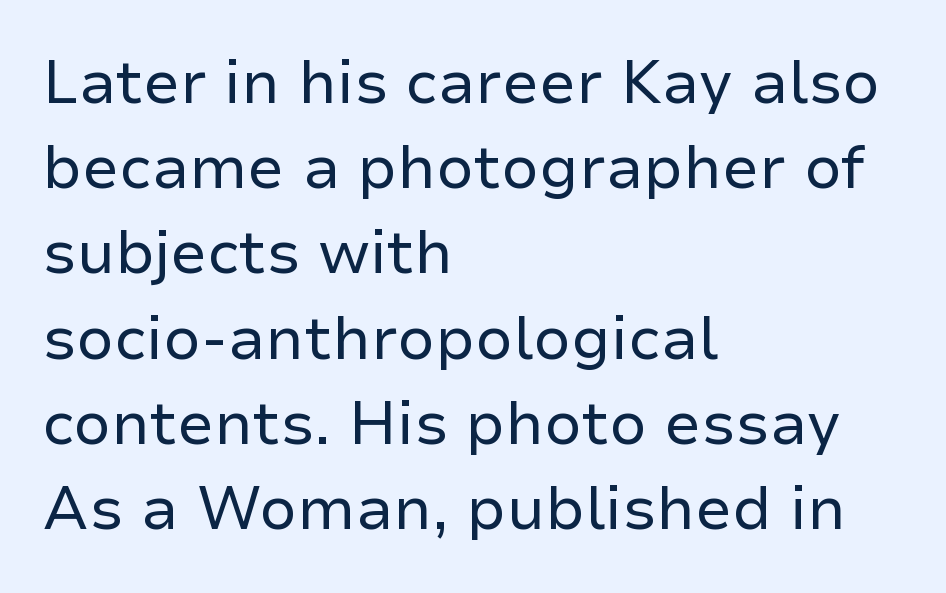
The image shows 60 px regular-weight sans-serif type, upright; set left-aligned, normal line spacing (1.42x), normal letter spacing, not underlined; low stroke contrast and a medium x-height.
